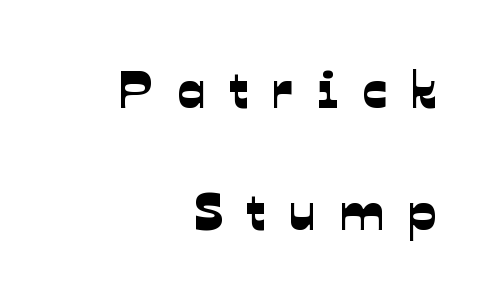
{"serif": "no", "width": "normal", "stroke_contrast": "low", "x_height": "medium", "monospaced": "no", "underline": "no", "align": "right", "line_spacing": "loose", "line_spacing_ratio": 2.34, "letter_spacing": "wide", "letter_spacing_em": 0.46, "glyph_px": 52}
